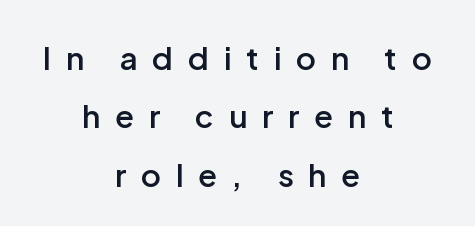
Stems and bowls a touch heavier than normal — semibold. A student would call this center alignment; a typographer would say set centered. Lines of text with bare space underneath. Each letter keeps its own natural width here, so spacing adapts to shape. Honestly, the letter spacing is so wide it's the main thing you notice. You can tell from the bare stems that sans-serif type was used.
